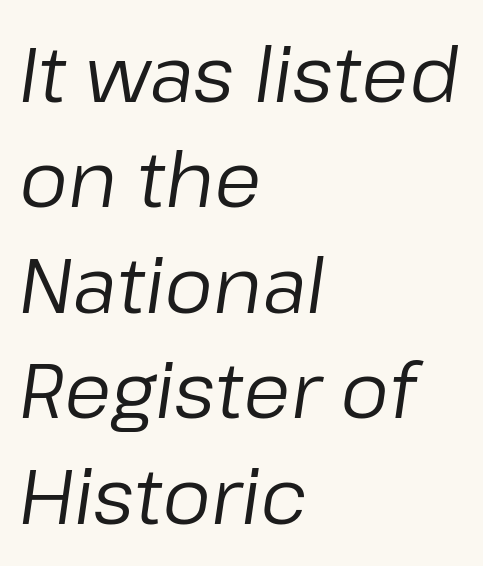
Weight: in the light-to-regular range. Lines of text with bare space underneath. The rows are spaced the way most documents space them. Compared with ordinary roman type, these characters are visibly tilted.
